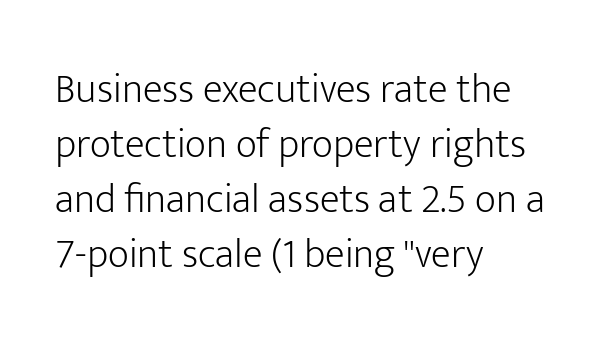
The image shows 41 px light sans-serif type, upright; set left-aligned, normal line spacing (1.34x), normal letter spacing, not underlined; low stroke contrast and a medium x-height.
